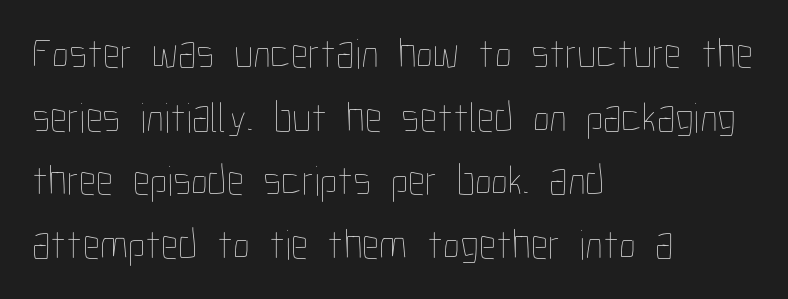
The image shows 43 px thin, condensed type, upright; set left-aligned, normal line spacing (1.48x), normal letter spacing, not underlined; low stroke contrast and a medium x-height.
